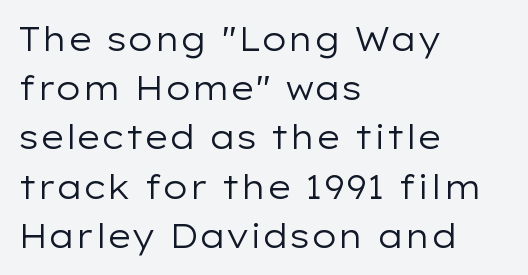
{"serif": "no", "italic": "no", "bold": "no", "weight": "regular", "width": "wide", "stroke_contrast": "low", "x_height": "medium", "monospaced": "no", "underline": "no", "align": "left", "line_spacing": "normal", "line_spacing_ratio": 1.49, "letter_spacing": "normal", "letter_spacing_em": 0.0, "glyph_px": 33}
